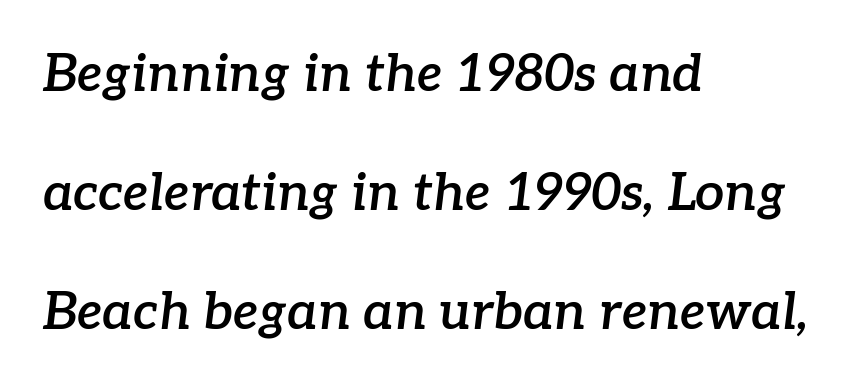
Q: Is the text bold? A: Semi-bold.
Q: Is the text italic (slanted)? A: Yes, it leans right by about 7 degrees.
Q: Is the typeface a serif or a sans-serif typeface? A: Serif.
Q: Is the text underlined? A: No.
Q: How is the paragraph aligned? A: Left-aligned.
Q: Is the spacing between letters normal or unusually wide? A: Normal.
Q: Is the spacing between lines tight, normal or loose? A: Loose.
Q: Width (condensed, normal, or wide)? A: Normal.
Q: Stroke contrast? A: Low.
Q: x-height? A: Medium.
Q: Monospaced? A: No.
